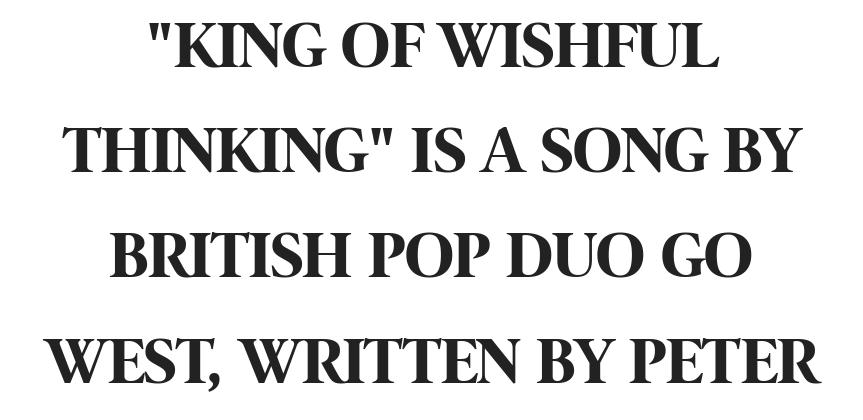
Q: Is the text bold? A: Yes.
Q: Is the text italic (slanted)? A: No, it is upright.
Q: Is the typeface a serif or a sans-serif typeface? A: Sans-serif.
Q: Is the text underlined? A: No.
Q: How is the paragraph aligned? A: Centered.
Q: Is the spacing between letters normal or unusually wide? A: Normal.
Q: Is the spacing between lines tight, normal or loose? A: Normal.
Q: Width (condensed, normal, or wide)? A: Condensed.
Q: Stroke contrast? A: High.
Q: x-height? A: Large.
Q: Monospaced? A: No.
